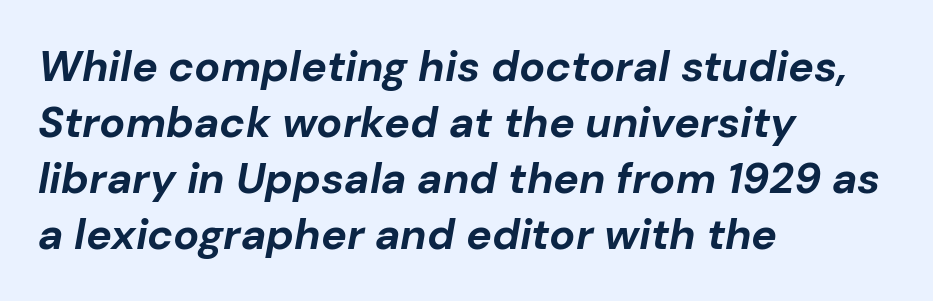
This sample keeps an unexceptional amount of space between lines. I'd describe the lettering as bold — thick and assertive. Characters follow at the spacing the type designer built in. The paragraph has a hard left edge and a soft right edge. Has an underline been added? It has not. The axis of the letterforms is tilted away from vertical.
